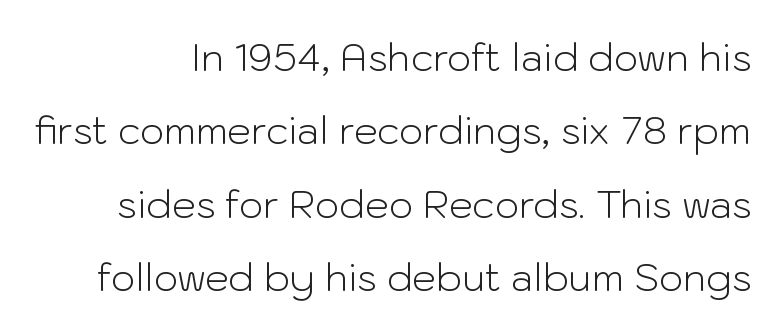
The image shows 38 px light sans-serif type, upright; set loose line spacing (1.93x), normal letter spacing, not underlined; low stroke contrast and a medium x-height.
